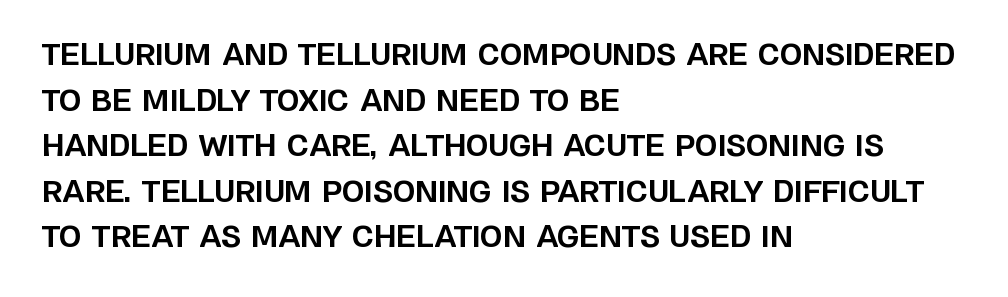
The image shows 29 px bold sans-serif type, upright; set left-aligned, normal line spacing (1.57x), normal letter spacing, not underlined; low stroke contrast and a large x-height.
